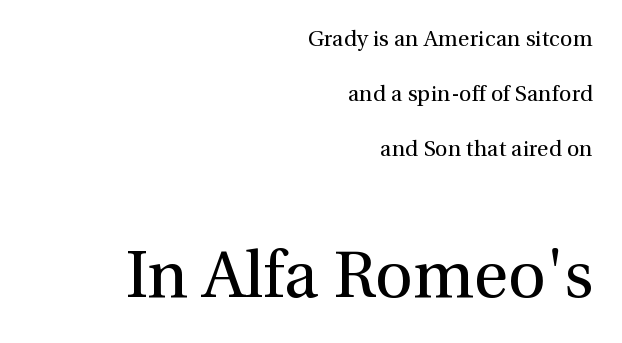
{"serif": "yes", "italic": "no", "bold": "no", "weight": "regular", "width": "normal", "stroke_contrast": "medium", "x_height": "medium", "monospaced": "no", "underline": "no", "align": "right", "line_spacing": "loose", "line_spacing_ratio": 2.5, "letter_spacing": "normal", "letter_spacing_em": 0.0, "larger_block": "second", "size_ratio": 3.0, "glyph_px": 66}
